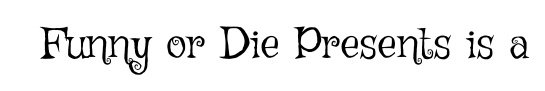
The image shows 43 px light type, upright; set normal letter spacing, not underlined; low stroke contrast and a medium x-height.
